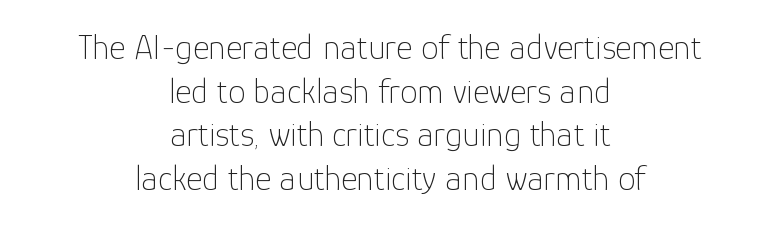
{"serif": "no", "italic": "no", "bold": "no", "weight": "thin", "width": "normal", "stroke_contrast": "low", "x_height": "medium", "monospaced": "no", "underline": "no", "align": "center", "line_spacing": "normal", "line_spacing_ratio": 1.25, "letter_spacing": "normal", "letter_spacing_em": 0.0, "glyph_px": 35}
